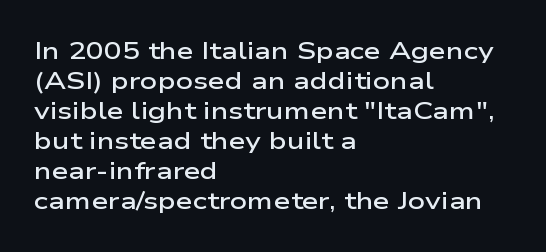
The image shows 24 px text type, upright; set left-aligned, normal line spacing (1.25x), normal letter spacing, not underlined.
